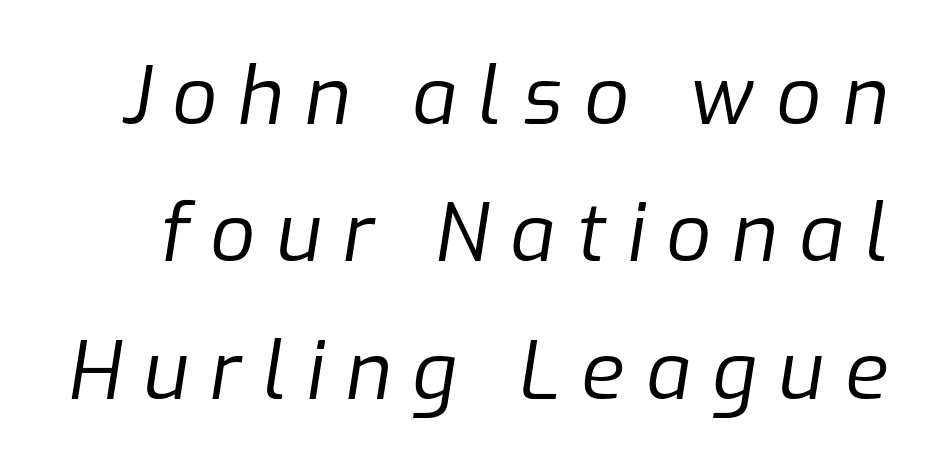
Bold? No — there's no thickening of the strokes. This rendering widens character spacing well past its baseline value. Think of a printed novel: that variable character pitch is what you see here. Anything drawn beneath the words? Only blank space. Does the lettering tilt? It does — this is italic.
